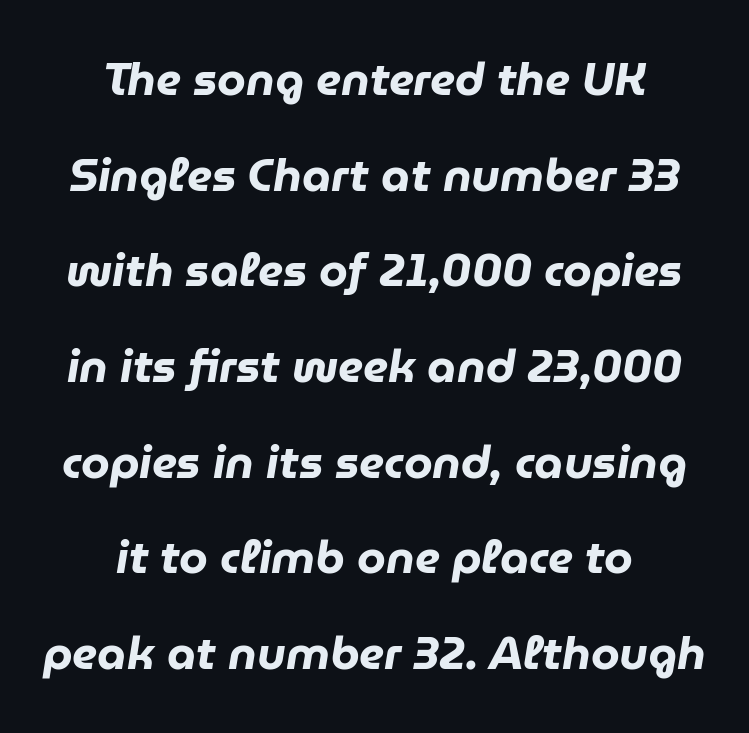
{"italic": "yes", "lean": "right", "slant_degrees": 9, "bold": "yes", "weight": "heavy", "width": "normal", "stroke_contrast": "low", "x_height": "medium", "monospaced": "no", "underline": "no", "align": "center", "line_spacing": "loose", "line_spacing_ratio": 2.08, "letter_spacing": "normal", "letter_spacing_em": 0.0, "glyph_px": 46}
